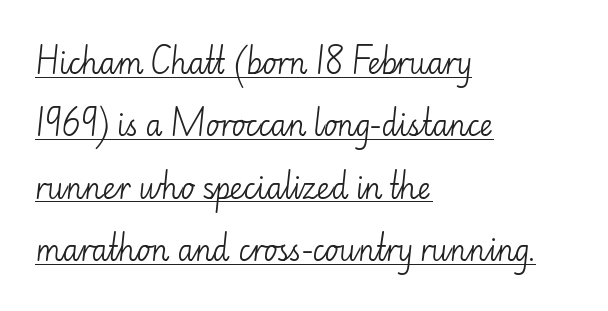
Q: Is the text bold? A: No.
Q: Is the text italic (slanted)? A: Yes.
Q: Is the typeface a serif or a sans-serif typeface? A: Sans-serif.
Q: Is the text underlined? A: Yes.
Q: How is the paragraph aligned? A: Left-aligned.
Q: Is the spacing between letters normal or unusually wide? A: Normal.
Q: Is the spacing between lines tight, normal or loose? A: Loose.
Q: Width (condensed, normal, or wide)? A: Normal.
Q: Stroke contrast? A: Low.
Q: x-height? A: Small.
Q: Monospaced? A: No.
